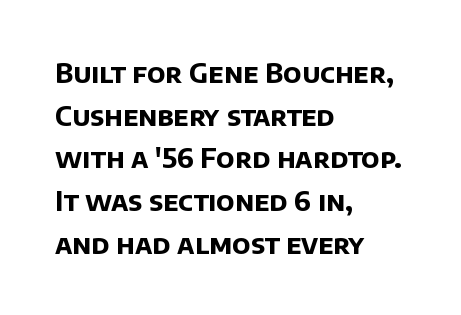
The image shows 27 px bold type; set left-aligned, normal line spacing (1.58x), normal letter spacing, not underlined.
